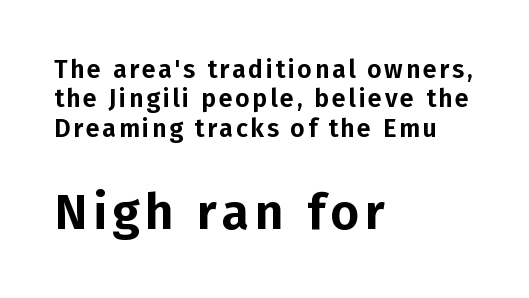
{"serif": "no", "italic": "no", "width": "normal", "stroke_contrast": "low", "x_height": "medium", "monospaced": "no", "underline": "no", "align": "left", "line_spacing_ratio": 1.18, "larger_block": "second", "size_ratio": 2.0, "glyph_px": 50}
